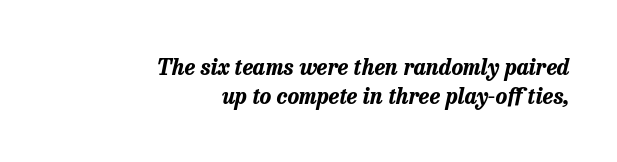
The image shows 22 px bold type, italic (leaning right); set right-aligned, normal line spacing (1.33x), normal letter spacing, not underlined.
